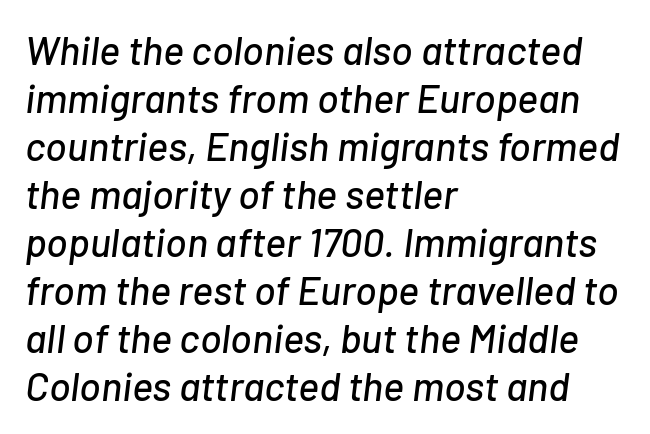
Q: Is the text italic (slanted)? A: Yes, it leans right by about 7 degrees.
Q: Is the text underlined? A: No.
Q: How is the paragraph aligned? A: Left-aligned.
Q: Is the spacing between letters normal or unusually wide? A: Normal.
Q: Width (condensed, normal, or wide)? A: Normal.
Q: Stroke contrast? A: Low.
Q: x-height? A: Medium.
Q: Monospaced? A: No.
